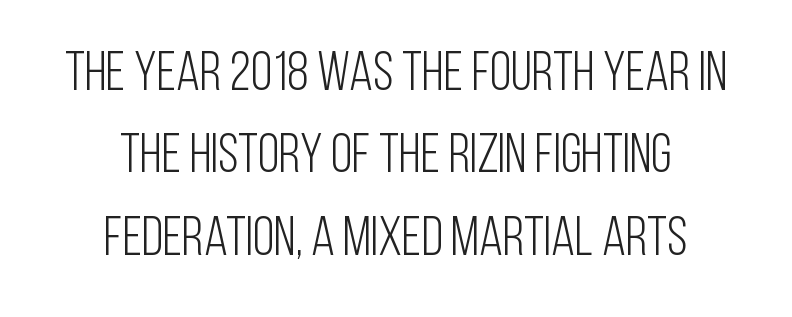
Q: Is the text bold? A: No.
Q: Is the text italic (slanted)? A: No, it is upright.
Q: Is the typeface a serif or a sans-serif typeface? A: Sans-serif.
Q: Is the text underlined? A: No.
Q: How is the paragraph aligned? A: Centered.
Q: Is the spacing between letters normal or unusually wide? A: Normal.
Q: Is the spacing between lines tight, normal or loose? A: Normal.
Q: Width (condensed, normal, or wide)? A: Condensed.
Q: Stroke contrast? A: Low.
Q: x-height? A: Large.
Q: Monospaced? A: No.
